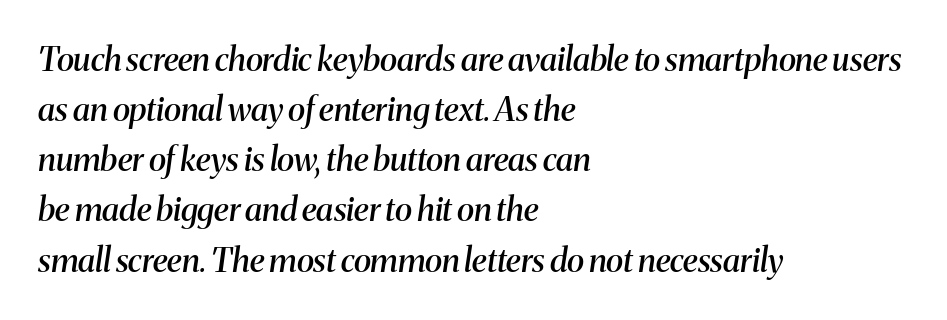
Q: Is the text bold? A: Semi-bold.
Q: Is the text italic (slanted)? A: Yes, it leans right by about 8 degrees.
Q: Is the typeface a serif or a sans-serif typeface? A: Serif.
Q: Is the text underlined? A: No.
Q: How is the paragraph aligned? A: Left-aligned.
Q: Is the spacing between letters normal or unusually wide? A: Normal.
Q: Is the spacing between lines tight, normal or loose? A: Normal.
Q: Width (condensed, normal, or wide)? A: Normal.
Q: Stroke contrast? A: Medium.
Q: x-height? A: Medium.
Q: Monospaced? A: No.
